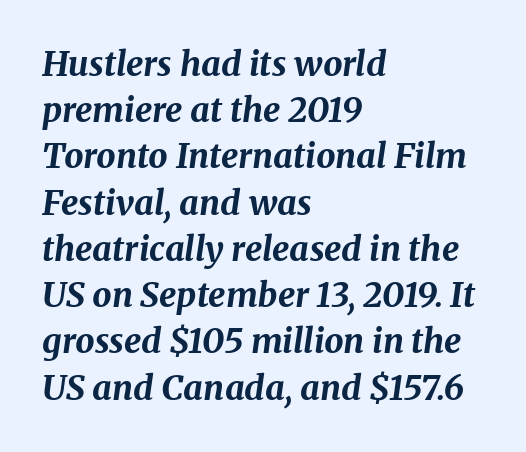
These lines carry a lot of weight — the face is fully bold. Varying glyph widths throughout — classic text-font behaviour. Horizontally, the lines are justified to the leading edge only. The passage shown has conventional tracking throughout. Is the type slanted? Yes — the strokes lean at a clear angle.
